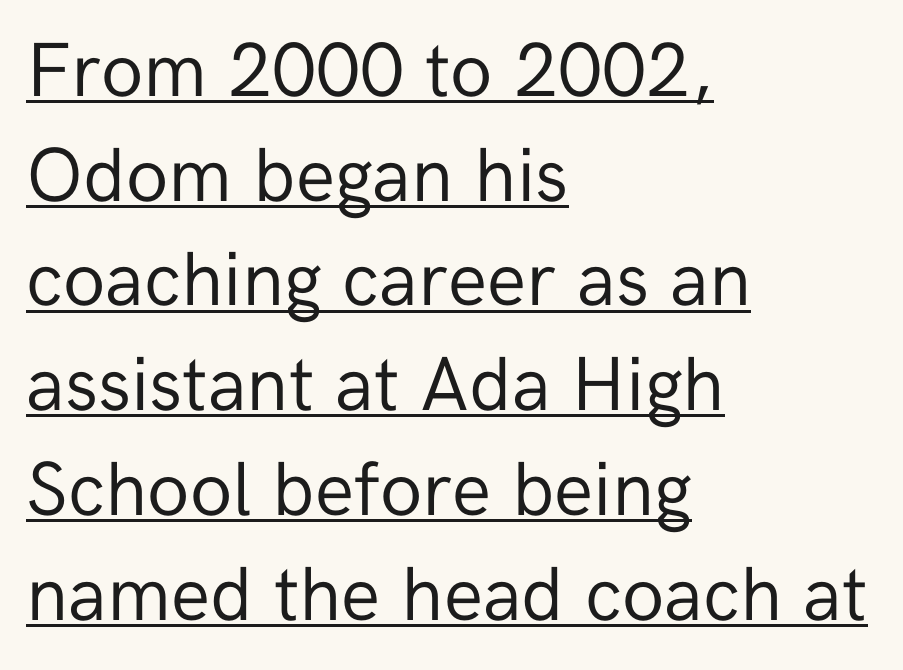
Does a line run under the words? Yes, clearly. Tracking value appears to be zero — textbook default spacing. The face looks like a standard text weight, possibly lighter. The lines in this sample share a left origin and differ only in where they stop. The face used here is a sans, in the tradition of grotesques and geometrics. Varying glyph widths throughout — classic text-font behaviour.
